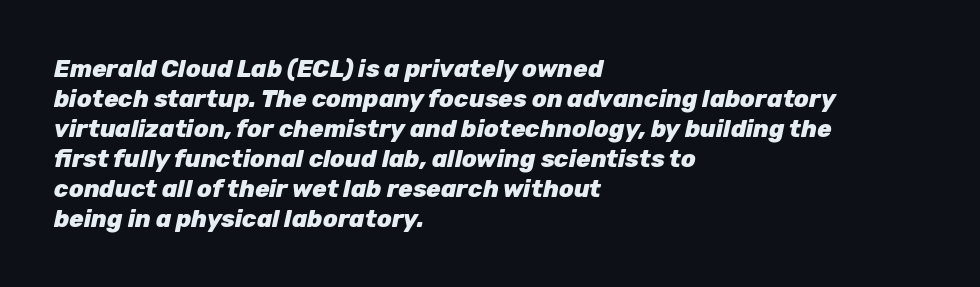
Q: Is the text bold? A: Yes.
Q: Is the text italic (slanted)? A: Yes, it leans right by about 12 degrees.
Q: Is the text underlined? A: No.
Q: How is the paragraph aligned? A: Left-aligned.
Q: Is the spacing between letters normal or unusually wide? A: Normal.
Q: Is the spacing between lines tight, normal or loose? A: Normal.
